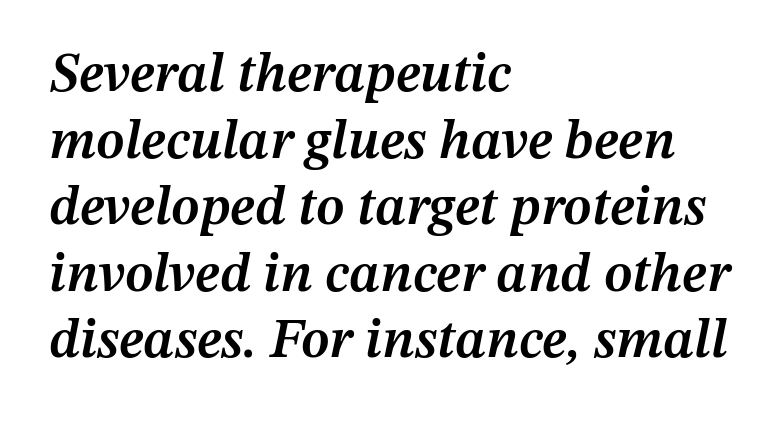
{"italic": "yes", "lean": "right", "slant_degrees": 12, "bold": "semi", "weight": "semibold", "width": "normal", "stroke_contrast": "medium", "x_height": "medium", "monospaced": "no", "underline": "no", "align": "left", "line_spacing_ratio": 1.21, "letter_spacing": "normal", "letter_spacing_em": 0.0, "glyph_px": 55}
